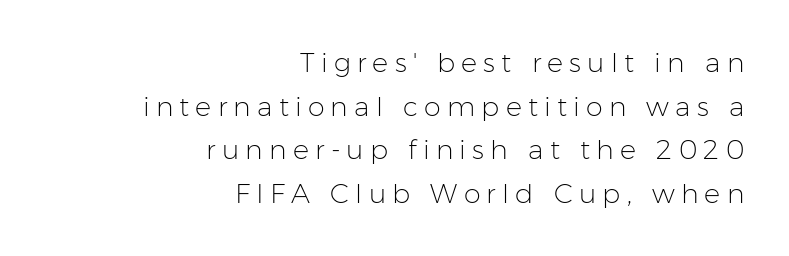
Q: Is the text bold? A: No.
Q: Is the text italic (slanted)? A: No, it is upright.
Q: Is the text underlined? A: No.
Q: How is the paragraph aligned? A: Right-aligned.
Q: Is the spacing between letters normal or unusually wide? A: Unusually wide.
Q: Is the spacing between lines tight, normal or loose? A: Normal.
